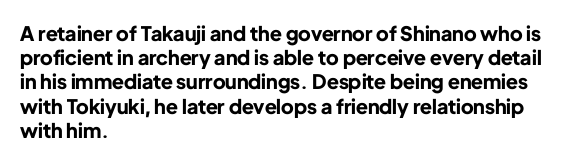
Q: Is the text bold? A: Yes.
Q: Is the text italic (slanted)? A: No, it is upright.
Q: Is the text underlined? A: No.
Q: How is the paragraph aligned? A: Left-aligned.
Q: Is the spacing between letters normal or unusually wide? A: Normal.
